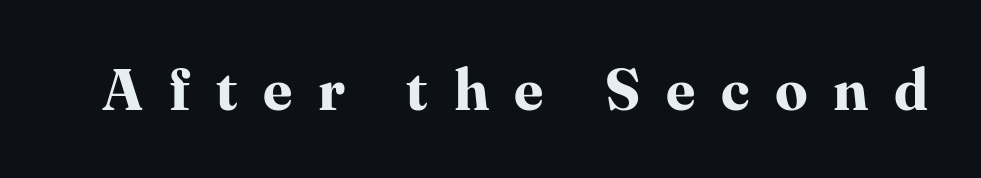
Q: Is the text bold? A: Yes.
Q: Is the text italic (slanted)? A: No, it is upright.
Q: Is the typeface a serif or a sans-serif typeface? A: Serif.
Q: Is the text underlined? A: No.
Q: Is the spacing between letters normal or unusually wide? A: Unusually wide.
Q: Width (condensed, normal, or wide)? A: Normal.
Q: Stroke contrast? A: High.
Q: x-height? A: Medium.
Q: Monospaced? A: No.
